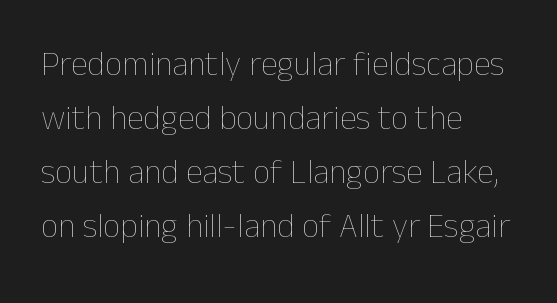
The image shows 34 px thin type, upright; set left-aligned, normal line spacing (1.59x), normal letter spacing, not underlined; low stroke contrast and a medium x-height.
